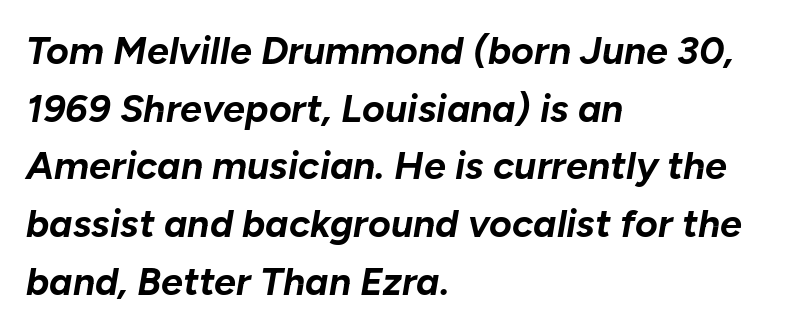
This rendering leaves character spacing at its baseline value. If you drew a ruler down the left edge, every line would touch it. Type without underlining. Do the characters align in a grid? No, the font is proportional. Evenly set lines give the paragraph a standard silhouette.
